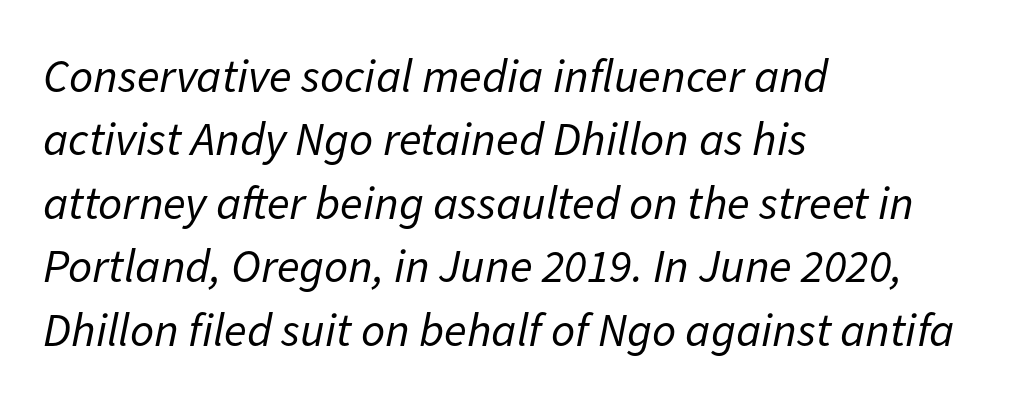
{"italic": "yes", "lean": "right", "slant_degrees": 11, "bold": "no", "weight": "regular", "width": "normal", "stroke_contrast": "low", "x_height": "medium", "monospaced": "no", "underline": "no", "align": "left", "line_spacing": "normal", "line_spacing_ratio": 1.35, "letter_spacing": "normal", "letter_spacing_em": 0.0, "glyph_px": 47}
